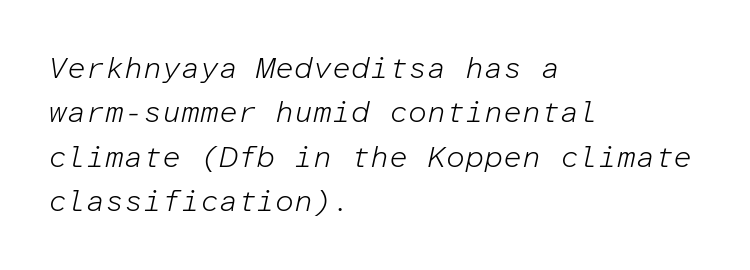
When letters slant like this, we call the style italic. This is not heavy type; no bold has been used. In terms of leading, this rendering sits right in the middle. No word sits above an underline. How are the letters spaced? Ordinarily, with no added tracking.
